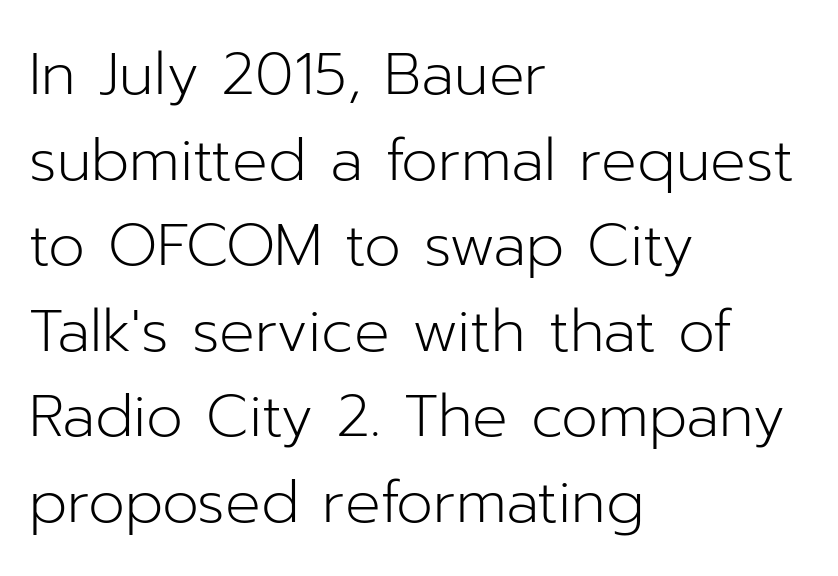
{"serif": "no", "italic": "no", "bold": "no", "weight": "light", "width": "normal", "stroke_contrast": "low", "x_height": "medium", "monospaced": "no", "underline": "no", "align": "left", "line_spacing": "normal", "line_spacing_ratio": 1.45, "letter_spacing": "normal", "letter_spacing_em": 0.0, "glyph_px": 59}
